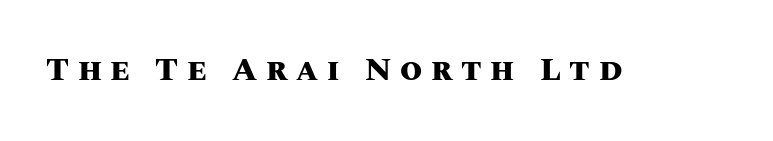
Q: Is the text bold? A: Yes.
Q: Is the text italic (slanted)? A: No, it is upright.
Q: Is the text underlined? A: No.
Q: Is the spacing between letters normal or unusually wide? A: Unusually wide.
Q: Width (condensed, normal, or wide)? A: Normal.
Q: Stroke contrast? A: Medium.
Q: x-height? A: Large.
Q: Monospaced? A: No.
